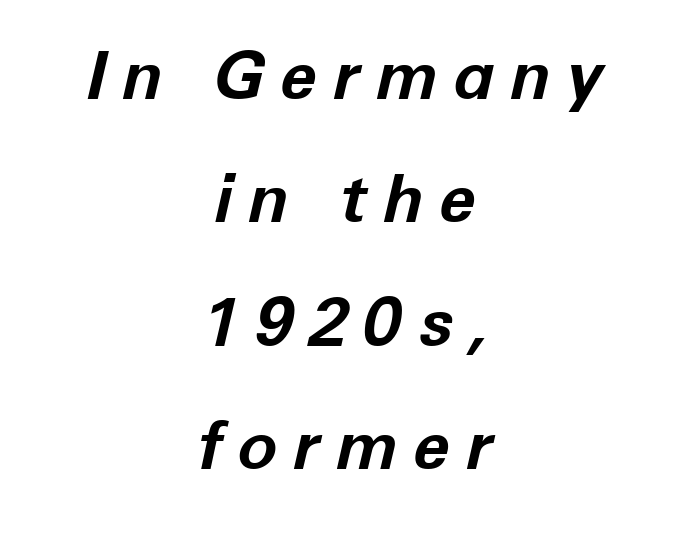
If you folded the block vertically in half, each line would mirror itself in length. Spacing verdict: proportional, widths tailored to each character. What stands out about the letter spacing? Its width — letters are far apart. Underline: absent.
